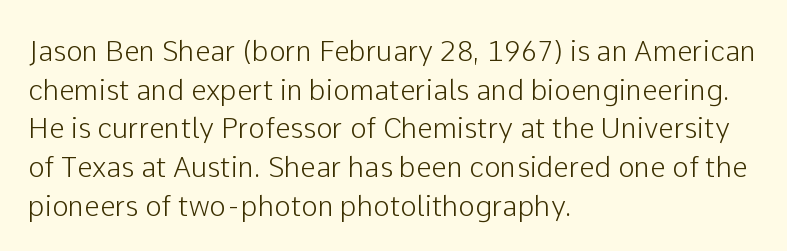
Q: Is the text italic (slanted)? A: No, it is upright.
Q: Is the typeface a serif or a sans-serif typeface? A: Sans-serif.
Q: Is the text underlined? A: No.
Q: How is the paragraph aligned? A: Left-aligned.
Q: Is the spacing between letters normal or unusually wide? A: Normal.
Q: Is the spacing between lines tight, normal or loose? A: Normal.
Q: Width (condensed, normal, or wide)? A: Normal.
Q: Stroke contrast? A: Low.
Q: x-height? A: Medium.
Q: Monospaced? A: No.
